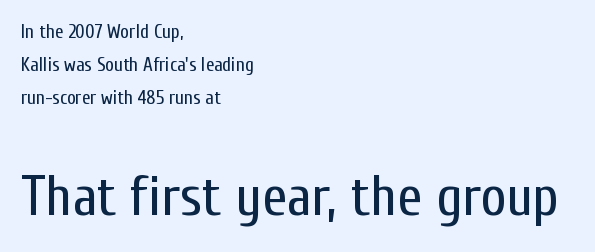
The image shows 56 px regular-weight, condensed sans-serif type, upright; set left-aligned, line spacing 1.73x, normal letter spacing, not underlined; the second (bottom) block is 2.95x larger; low stroke contrast and a medium x-height.
